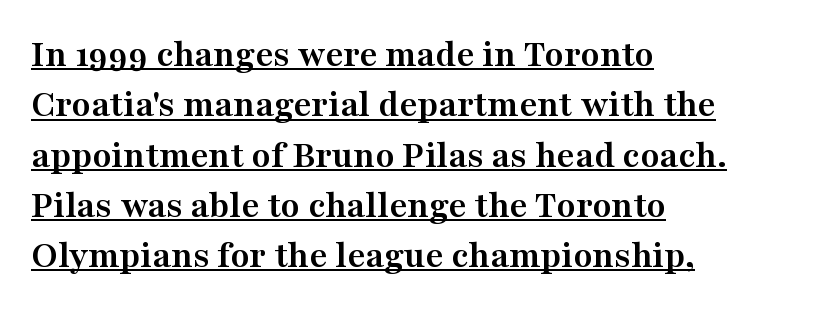
Q: Is the text bold? A: Yes.
Q: Is the text italic (slanted)? A: No, it is upright.
Q: Is the typeface a serif or a sans-serif typeface? A: Serif.
Q: Is the text underlined? A: Yes.
Q: How is the paragraph aligned? A: Left-aligned.
Q: Is the spacing between letters normal or unusually wide? A: Normal.
Q: Is the spacing between lines tight, normal or loose? A: Normal.
Q: Width (condensed, normal, or wide)? A: Wide.
Q: Stroke contrast? A: Medium.
Q: x-height? A: Medium.
Q: Monospaced? A: No.
